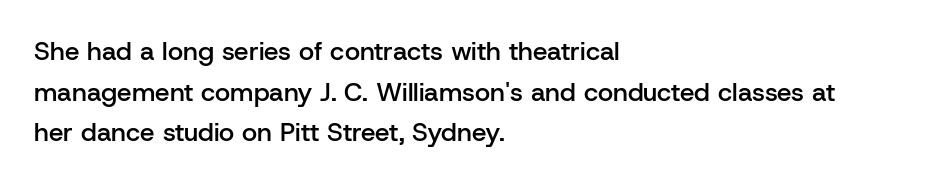
The image shows 26 px text type, upright; set left-aligned, normal line spacing (1.56x), normal letter spacing, not underlined.
